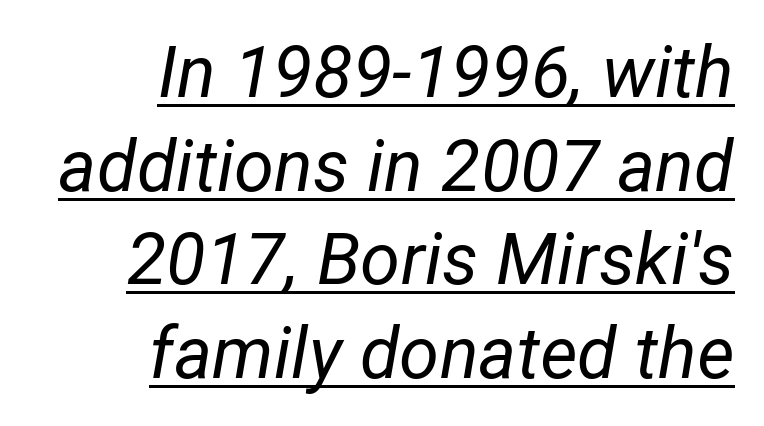
The image shows 72 px regular-weight type, italic (leaning right); set right-aligned, normal line spacing (1.3x), normal letter spacing, underlined; low stroke contrast and a medium x-height.
